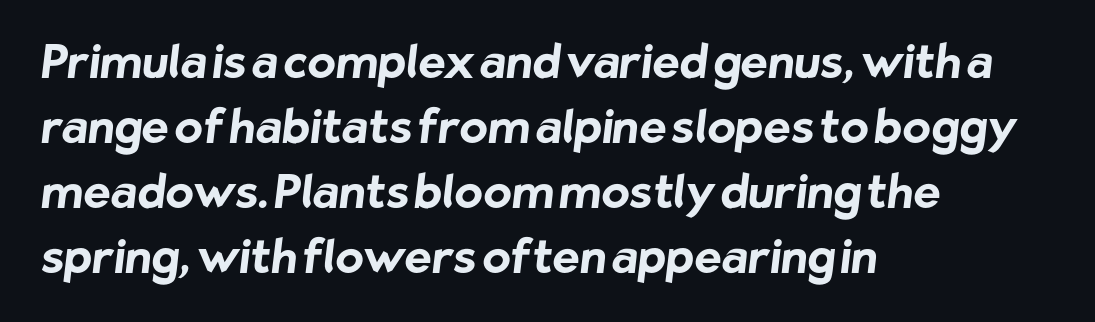
Note the varied advance widths — an 'i' is clearly narrower than an 'm'. Any mark beneath the type? The region is blank. This rendering uses left alignment, leaving the right contour irregular. Its strokes are broad and dark, the hallmark of bold type.
